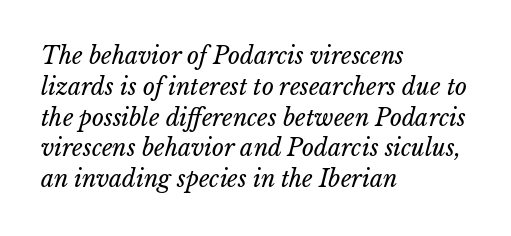
Q: Is the text bold? A: No.
Q: Is the text underlined? A: No.
Q: How is the paragraph aligned? A: Left-aligned.
Q: Is the spacing between letters normal or unusually wide? A: Normal.
Q: Is the spacing between lines tight, normal or loose? A: Normal.
